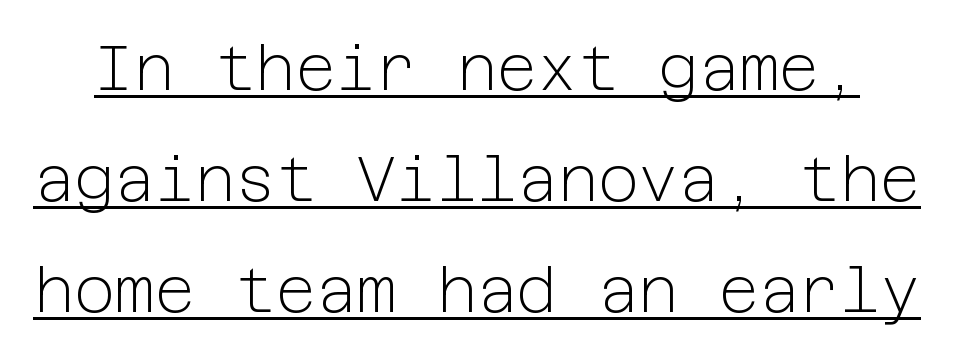
The image shows 62 px light sans-serif type, upright; set line spacing 1.79x, normal letter spacing, underlined; low stroke contrast and a medium x-height.
